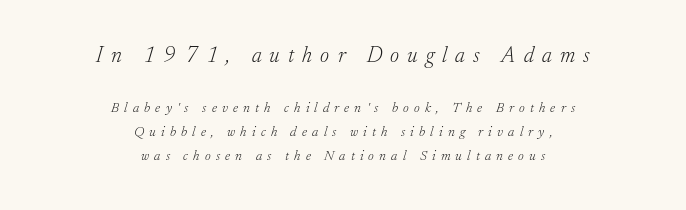
Q: Is the text bold? A: No.
Q: Is the text italic (slanted)? A: Yes, it leans right by about 17 degrees.
Q: Is the text underlined? A: No.
Q: How is the paragraph aligned? A: Centered.
Q: Is the spacing between letters normal or unusually wide? A: Unusually wide.
Q: Which block of text is set in a larger size, the first (top) or the second (bottom)? A: The first (top) one.
